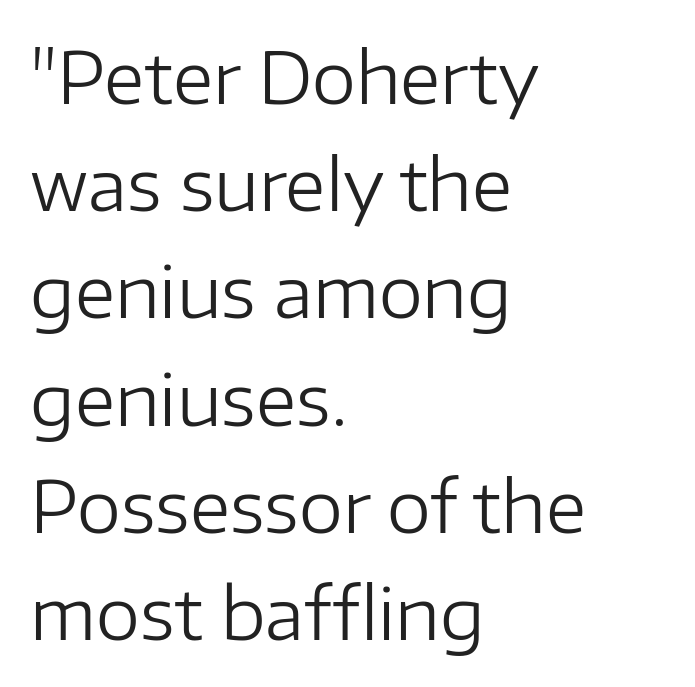
Check the space under the baseline: it is left empty. A typesetter would call this proportional, since set widths differ per character. The font is comparable to plain body text, perhaps lighter. The leading is moderate, giving the passage an even texture. The letters stand upright; this is a roman face. All the whitespace from short lines collects on the right.
